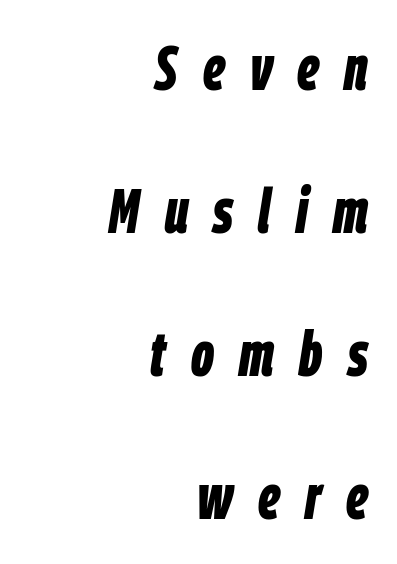
Q: Is the text bold? A: Yes.
Q: Is the text italic (slanted)? A: Yes, it leans right by about 9 degrees.
Q: Is the text underlined? A: No.
Q: How is the paragraph aligned? A: Right-aligned.
Q: Is the spacing between letters normal or unusually wide? A: Unusually wide.
Q: Is the spacing between lines tight, normal or loose? A: Loose.
Q: Width (condensed, normal, or wide)? A: Condensed.
Q: Stroke contrast? A: Low.
Q: x-height? A: Large.
Q: Monospaced? A: No.
